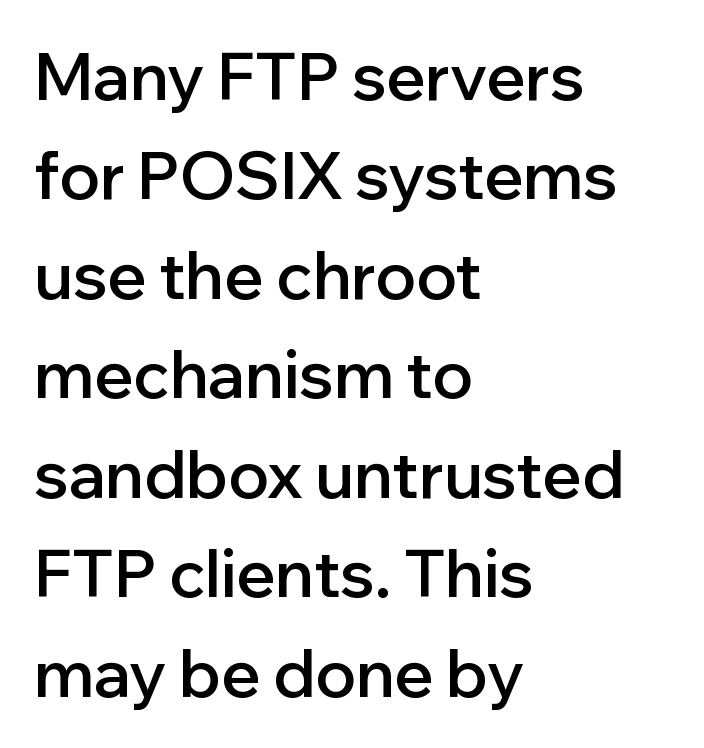
The passage shown has conventional tracking throughout. Do the characters align in a grid? No, the font is proportional. The text was rendered using a sans face with plain stroke endings. In terms of weight, the rendering is demibold, just under bold.
